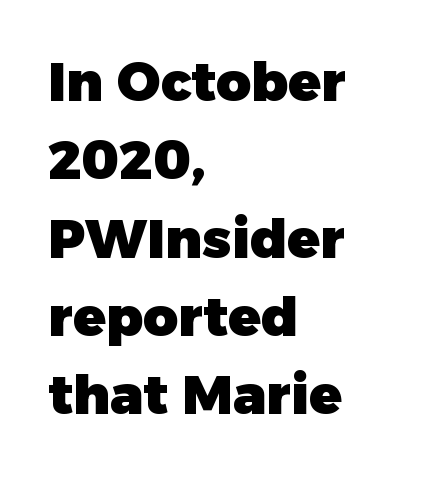
The image shows 54 px heavy sans-serif type, upright; set left-aligned, normal line spacing (1.45x), normal letter spacing, not underlined; low stroke contrast and a medium x-height.
